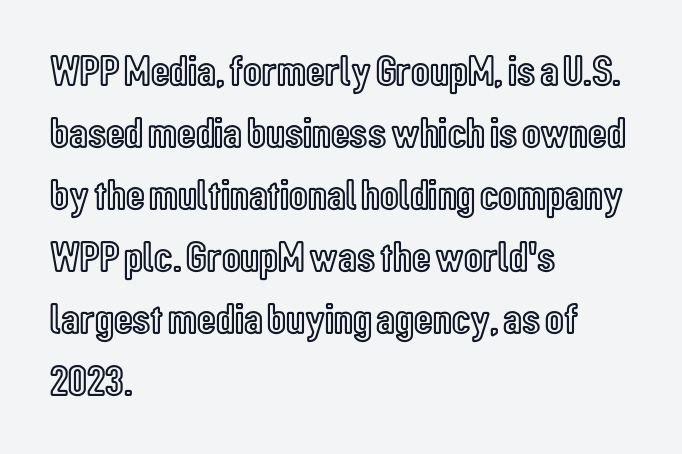
Q: Is the text italic (slanted)? A: No, it is upright.
Q: Is the text underlined? A: No.
Q: How is the paragraph aligned? A: Left-aligned.
Q: Is the spacing between letters normal or unusually wide? A: Normal.
Q: Is the spacing between lines tight, normal or loose? A: Normal.
Q: Width (condensed, normal, or wide)? A: Condensed.
Q: x-height? A: Medium.
Q: Monospaced? A: No.
